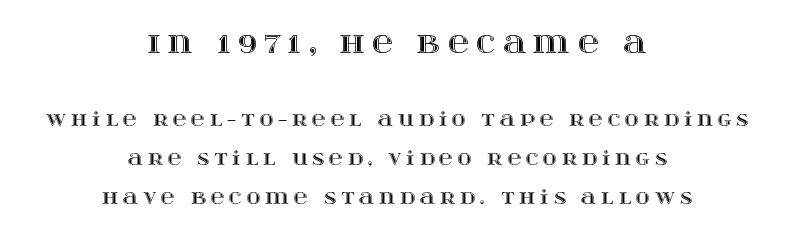
These lines are rendered in a variable-pitch font. Honestly, the letter spacing is so wide it's the main thing you notice. Upright lettering throughout. Successive baselines arrive slowly, with a big drop between each.
